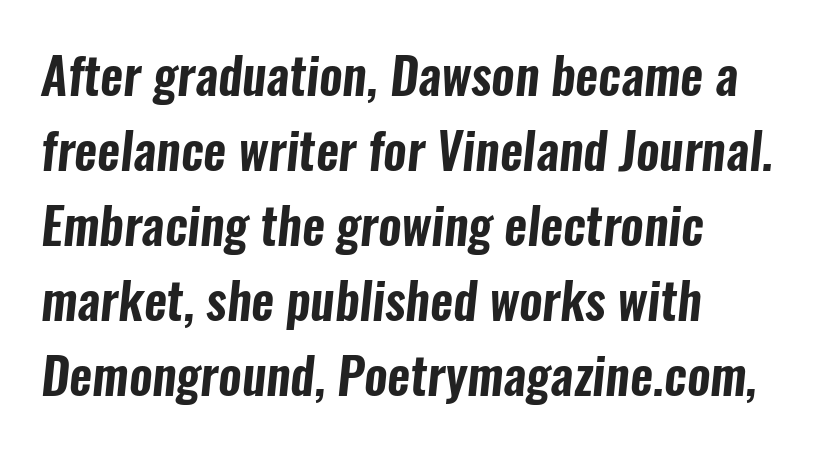
{"serif": "no", "width": "condensed", "stroke_contrast": "low", "x_height": "medium", "monospaced": "no", "underline": "no", "align": "left", "line_spacing": "normal", "line_spacing_ratio": 1.5, "letter_spacing": "normal", "letter_spacing_em": 0.0, "glyph_px": 50}
